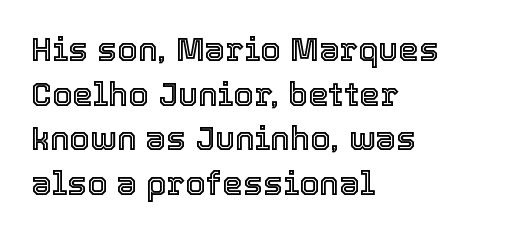
{"italic": "no", "width": "normal", "x_height": "medium", "monospaced": "no", "underline": "no", "align": "left", "line_spacing": "normal", "line_spacing_ratio": 1.35, "letter_spacing": "normal", "letter_spacing_em": 0.0, "glyph_px": 33}
